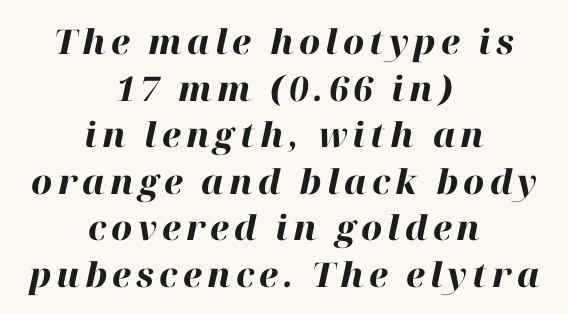
Q: Is the text bold? A: Yes.
Q: Is the text italic (slanted)? A: Yes, it leans right by about 12 degrees.
Q: Is the text underlined? A: No.
Q: How is the paragraph aligned? A: Centered.
Q: Is the spacing between lines tight, normal or loose? A: Normal.
Q: Width (condensed, normal, or wide)? A: Normal.
Q: Stroke contrast? A: High.
Q: x-height? A: Medium.
Q: Monospaced? A: No.
